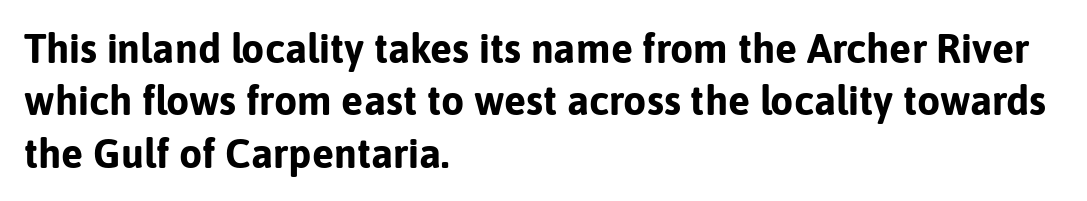
The image shows 41 px bold sans-serif type, upright; set left-aligned, normal line spacing (1.28x), normal letter spacing, not underlined; low stroke contrast and a medium x-height.
